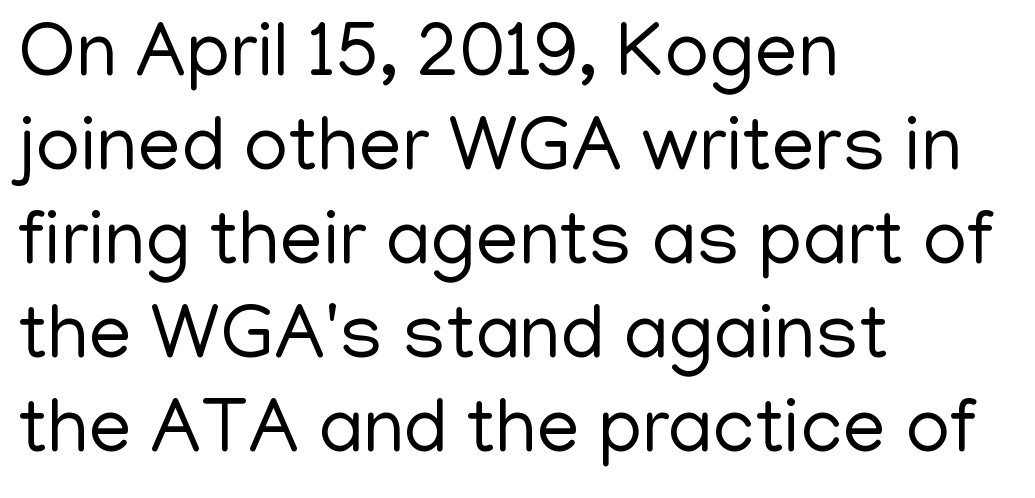
The image shows 77 px regular-weight sans-serif type, upright; set left-aligned, line spacing 1.22x, normal letter spacing, not underlined; low stroke contrast and a medium x-height.
